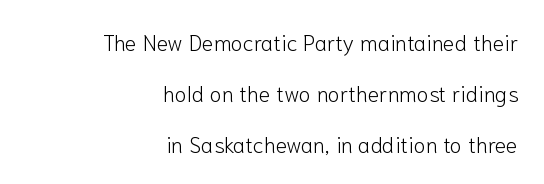
The axis of the letterforms is exactly vertical. Check the space under the baseline: it is left empty. Nobody touched the tracking dial on this one. Horizontally, the lines are justified to the trailing edge only.
